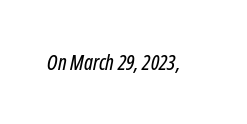
{"italic": "yes", "lean": "right", "slant_degrees": 12, "underline": "no", "letter_spacing": "normal", "letter_spacing_em": 0.0, "glyph_px": 21}
